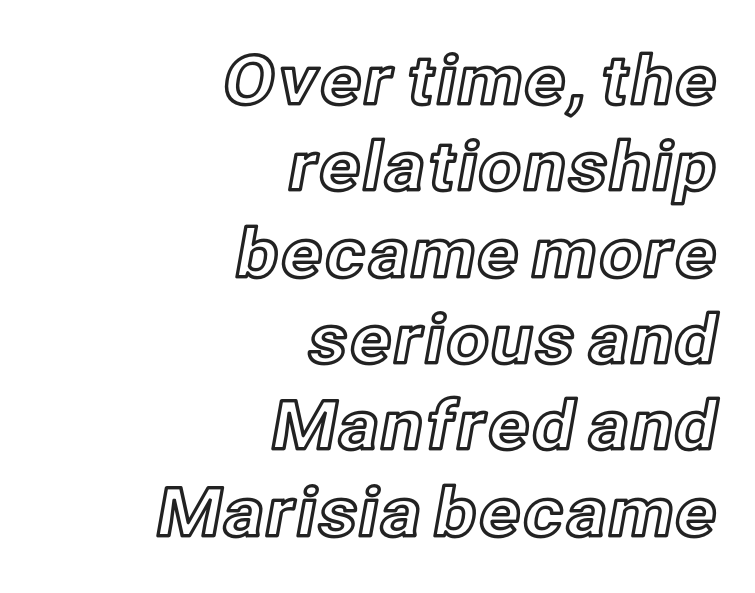
{"width": "normal", "x_height": "medium", "monospaced": "no", "underline": "no", "align": "right", "line_spacing": "normal", "line_spacing_ratio": 1.27, "letter_spacing": "normal", "letter_spacing_em": 0.0, "glyph_px": 68}
